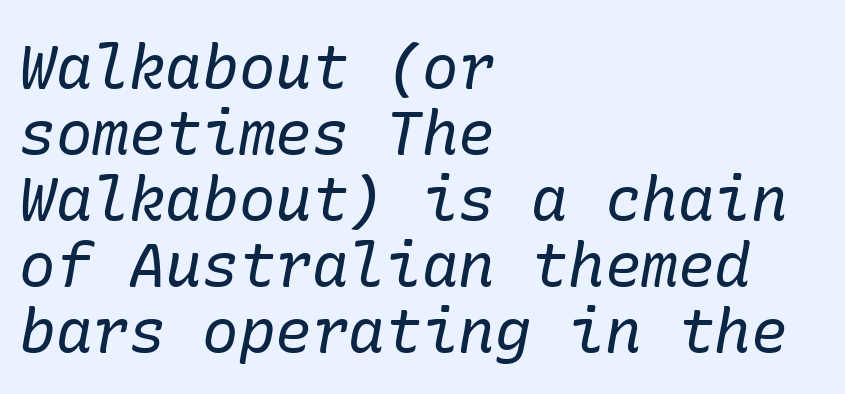
{"italic": "yes", "lean": "right", "slant_degrees": 10, "bold": "no", "weight": "regular", "width": "normal", "stroke_contrast": "low", "x_height": "medium", "underline": "no", "align": "left", "line_spacing": "tight", "line_spacing_ratio": 1.08, "letter_spacing": "normal", "letter_spacing_em": 0.0, "glyph_px": 61}
